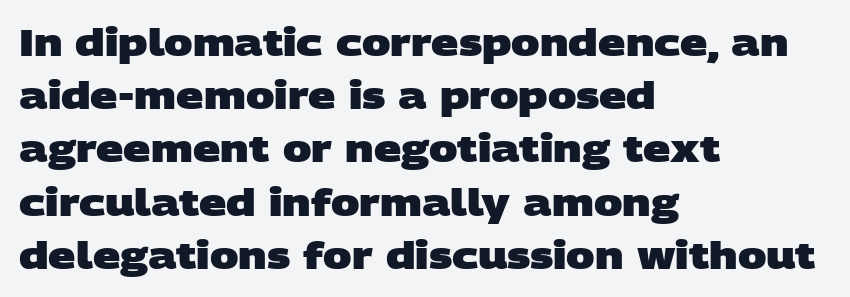
Note the varied advance widths — an 'i' is clearly narrower than an 'm'. A bare baseline throughout the passage. Every row of glyphs begins at an identical x-position on the left. Is the type bold? Yes — the strokes are clearly thick and heavy. This sample uses plain, unmodified letter spacing. Observe the absence of serifs on each vertical stroke in this sample.
